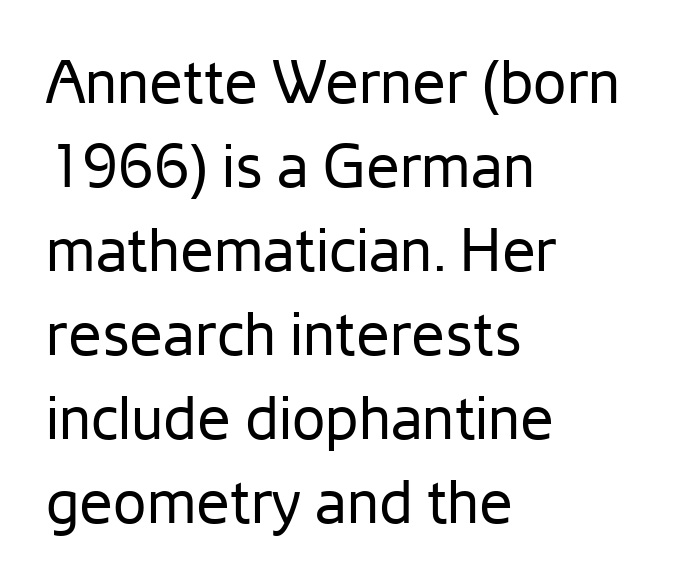
{"serif": "no", "italic": "no", "bold": "no", "weight": "regular", "width": "normal", "stroke_contrast": "low", "x_height": "medium", "monospaced": "no", "underline": "no", "align": "left", "line_spacing": "normal", "line_spacing_ratio": 1.4, "letter_spacing": "normal", "letter_spacing_em": 0.0, "glyph_px": 60}
